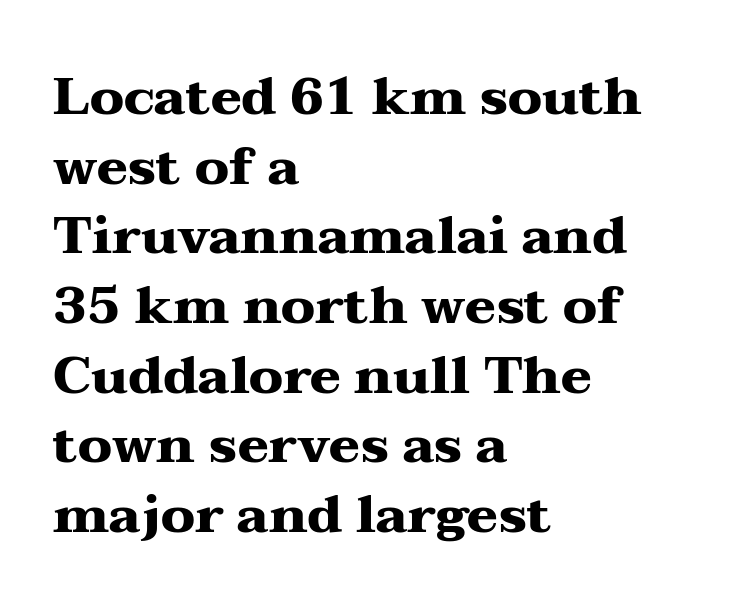
{"serif": "yes", "italic": "no", "bold": "yes", "weight": "heavy", "width": "wide", "stroke_contrast": "medium", "x_height": "medium", "monospaced": "no", "underline": "no", "align": "left", "line_spacing": "normal", "line_spacing_ratio": 1.34, "letter_spacing": "normal", "letter_spacing_em": 0.0, "glyph_px": 52}
